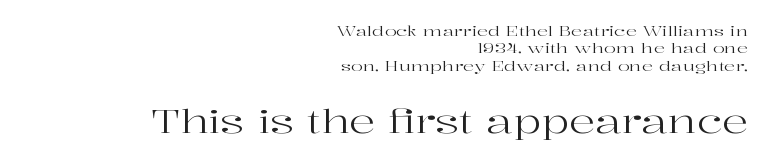
The image shows 32 px regular-weight, wide serif type, upright; set right-aligned, normal line spacing (1.25x), normal letter spacing, not underlined; the second (bottom) block is 2.29x larger; high stroke contrast and a medium x-height.
